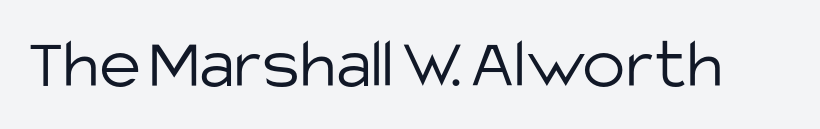
The image shows 72 px light sans-serif type, upright; set normal letter spacing, not underlined; low stroke contrast and a large x-height.
